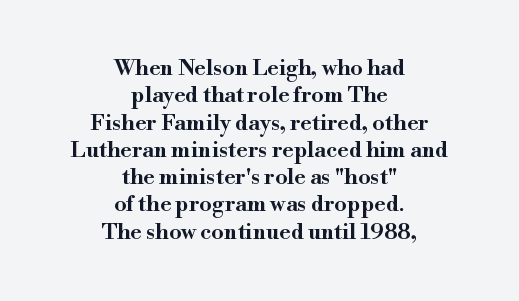
The image shows 22 px text type, upright; set centered, line spacing 1.24x, normal letter spacing, not underlined.
